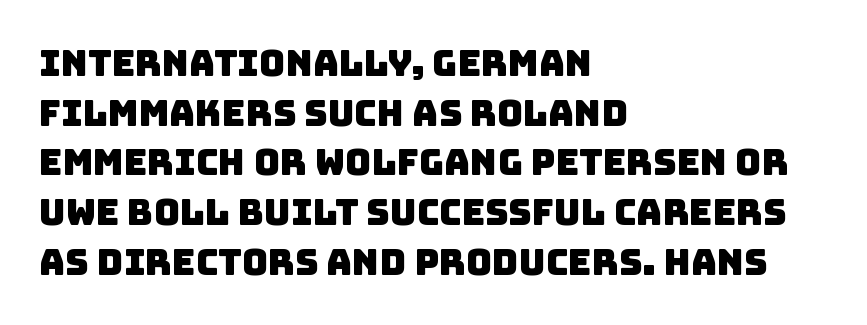
{"serif": "no", "width": "normal", "stroke_contrast": "low", "x_height": "large", "monospaced": "no", "underline": "no", "align": "left", "line_spacing": "normal", "line_spacing_ratio": 1.38, "letter_spacing": "normal", "letter_spacing_em": 0.0, "glyph_px": 36}
